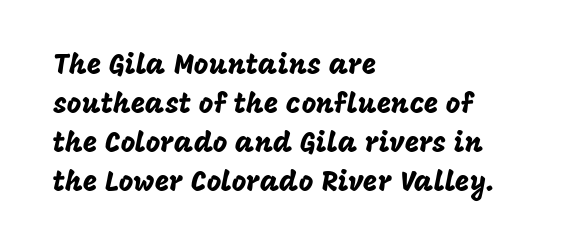
{"serif": "no", "width": "normal", "stroke_contrast": "low", "x_height": "large", "monospaced": "no", "underline": "no", "align": "left", "line_spacing": "normal", "line_spacing_ratio": 1.39, "letter_spacing": "normal", "letter_spacing_em": 0.0, "glyph_px": 28}
